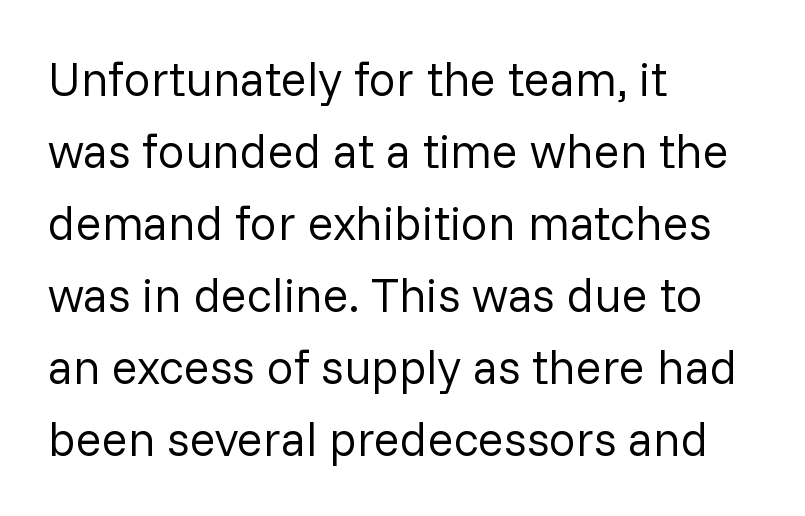
Q: Is the text bold? A: No.
Q: Is the text italic (slanted)? A: No, it is upright.
Q: Is the typeface a serif or a sans-serif typeface? A: Sans-serif.
Q: Is the text underlined? A: No.
Q: How is the paragraph aligned? A: Left-aligned.
Q: Is the spacing between letters normal or unusually wide? A: Normal.
Q: Is the spacing between lines tight, normal or loose? A: Normal.
Q: Width (condensed, normal, or wide)? A: Normal.
Q: Stroke contrast? A: Low.
Q: x-height? A: Medium.
Q: Monospaced? A: No.
